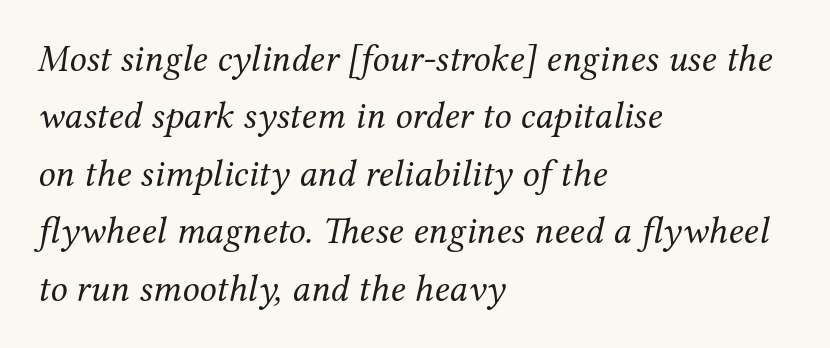
Old-style or modern, the face here clearly has serifs. The face used here is proportionally spaced, like ordinary book or web type. Only glyphs here, with clear space below each row. Stroke thickness stays within the range of a standard reading face or lighter. Is the letter spacing exaggerated? No — it looks like the ordinary default.
